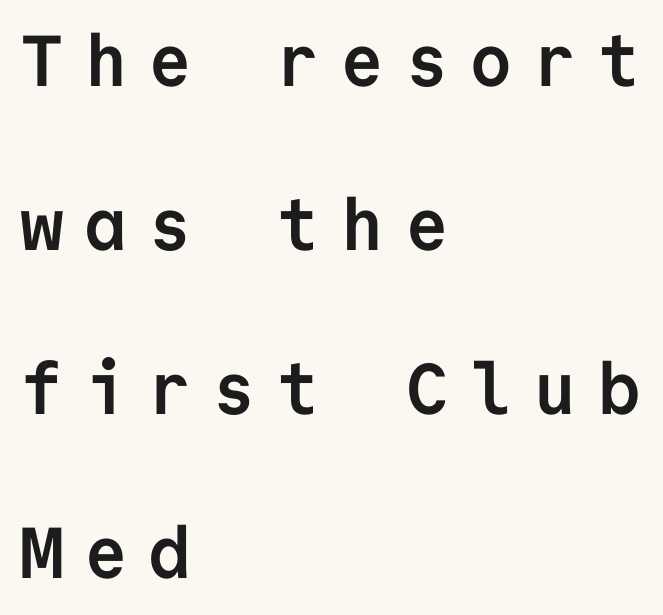
Think of a typewriter: that constant character pitch is what you see here. Interline gaps are noticeably wide in this sample. A classic flush-left, rag-right setting is used for this passage. Each word looks stretched out because of the extra space between its letters. These lines carry a lot of weight — the face is fully bold. Serif or sans? Sans — the stroke terminals are bare.
